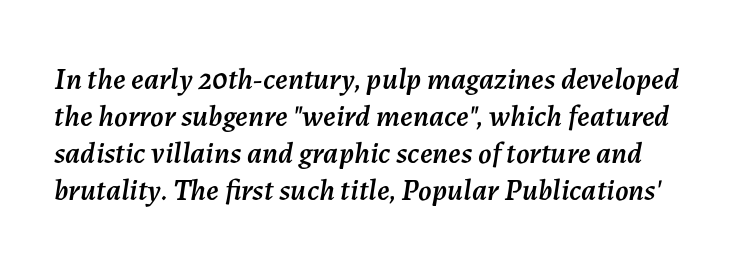
Underlining? Definitely not there. These lines are rendered in a variable-pitch font. There is no visible air inserted between adjacent glyphs. Style check: oblique.
